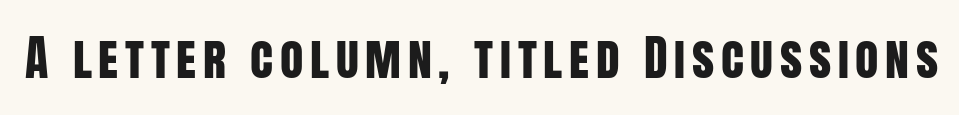
Posture: straight, roman, zero tilt. Serifs: no, the terminals of the letterforms are clean. Character widths vary here, with narrow letters taking less room than wide ones. Nobody drew a line under any word here.
